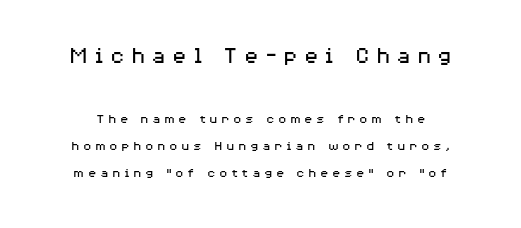
The image shows 24 px text type, upright; set loose line spacing (1.94x), unusually wide letter spacing (+0.25 em), not underlined; the first (top) block is 1.71x larger.
